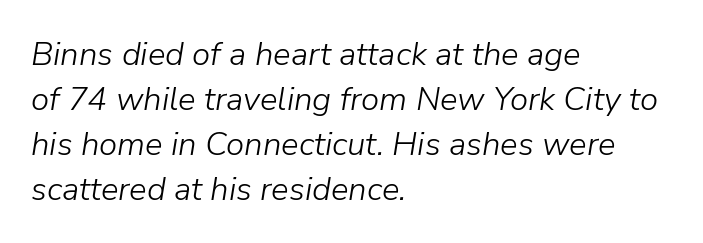
There is no visible air inserted between adjacent glyphs. Do the characters align in a grid? No, the font is proportional. The text block is weighted toward the left margin, trailing off unevenly rightward. Each stroke keeps to a modest, everyday thickness or less. The string is rendered with underlining switched off. When letters slant like this, we call the style italic.
